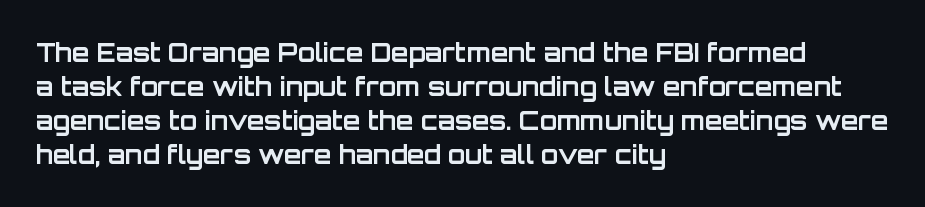
Q: Is the text bold? A: Yes.
Q: Is the text italic (slanted)? A: No, it is upright.
Q: Is the text underlined? A: No.
Q: How is the paragraph aligned? A: Left-aligned.
Q: Is the spacing between letters normal or unusually wide? A: Normal.
Q: Is the spacing between lines tight, normal or loose? A: Normal.
